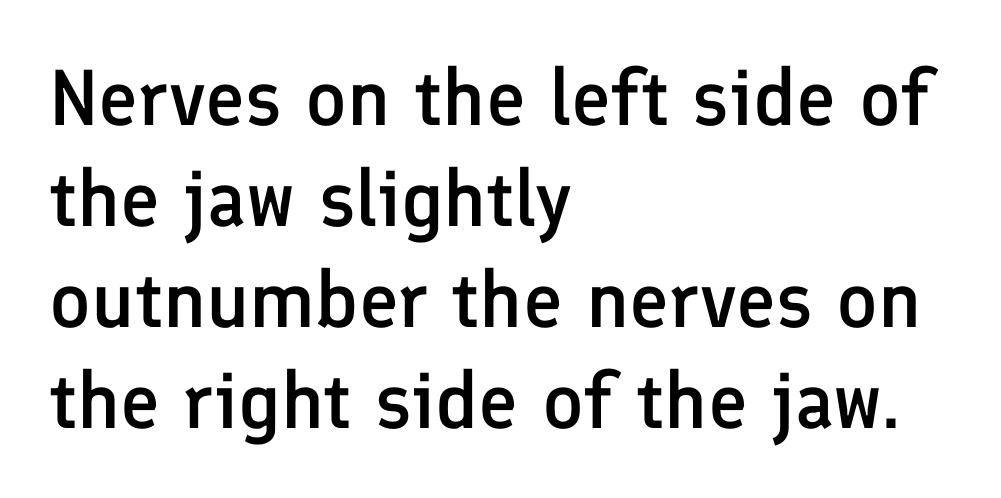
In terms of letterform style, serifs are entirely absent. Is this a fixed-width face? No — the glyphs have proportional, varying widths. Inter-character spacing is left at the font's built-in metrics. The rows are spaced the way most documents space them. Weight: semibold (demi). Typeset ragged right — the left edge is the straight one.
